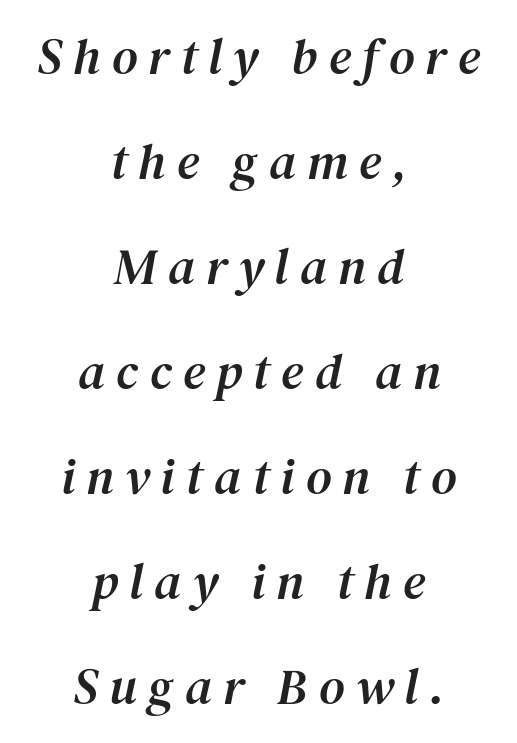
The image shows 50 px serif type, italic (leaning right); set centered, loose line spacing (2.1x), unusually wide letter spacing (+0.22 em), not underlined; medium stroke contrast and a medium x-height.
